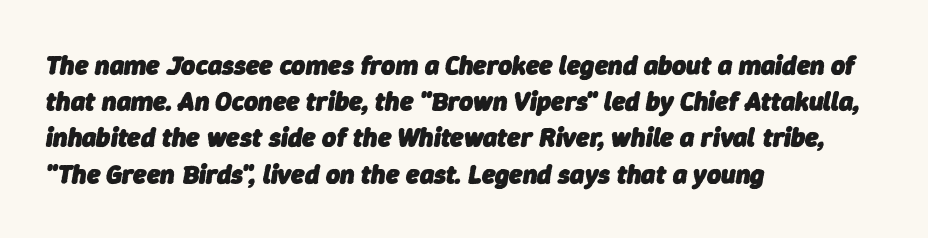
Q: Is the text bold? A: Yes.
Q: Is the text italic (slanted)? A: Yes, it leans right by about 9 degrees.
Q: Is the text underlined? A: No.
Q: How is the paragraph aligned? A: Left-aligned.
Q: Is the spacing between letters normal or unusually wide? A: Normal.
Q: Is the spacing between lines tight, normal or loose? A: Normal.
